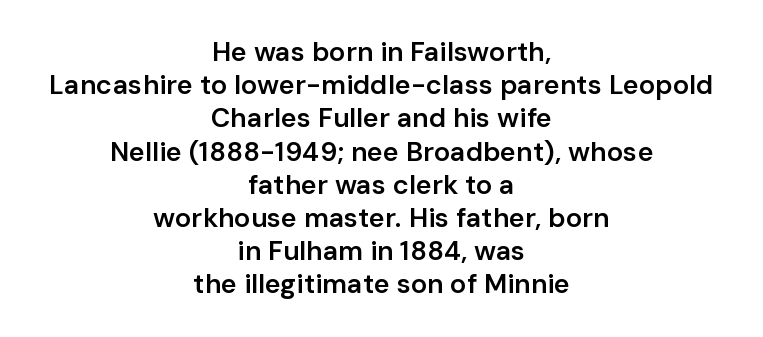
The rendering positions every line midway between the sides. A clean baseline with only descenders dipping below it. The type is set solid horizontally, with unmodified tracking. Unlike italic type, these characters show no tilt at all. Stroke thickness is moderately raised; the sample reads as semibold.
